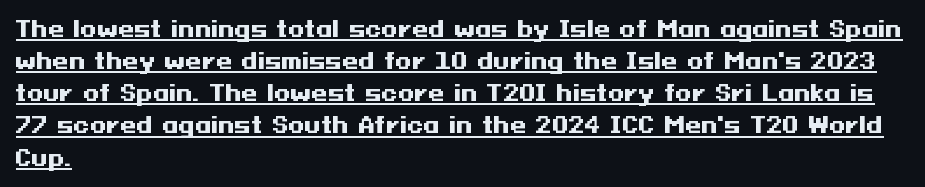
Q: Is the text bold? A: Yes.
Q: Is the text italic (slanted)? A: No, it is upright.
Q: Is the text underlined? A: Yes.
Q: How is the paragraph aligned? A: Left-aligned.
Q: Is the spacing between letters normal or unusually wide? A: Normal.
Q: Is the spacing between lines tight, normal or loose? A: Normal.
